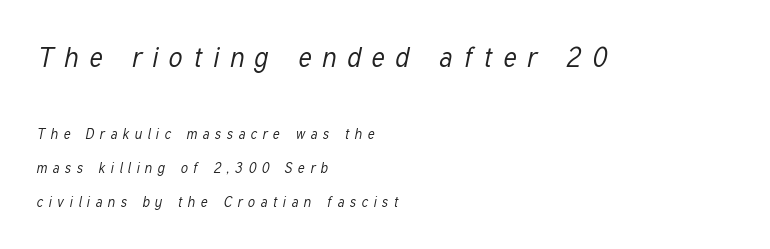
{"italic": "yes", "lean": "right", "slant_degrees": 12, "bold": "no", "underline": "no", "align": "left", "line_spacing": "loose", "line_spacing_ratio": 2.43, "letter_spacing": "wide", "letter_spacing_em": 0.4, "larger_block": "first", "size_ratio": 1.93, "glyph_px": 27}
